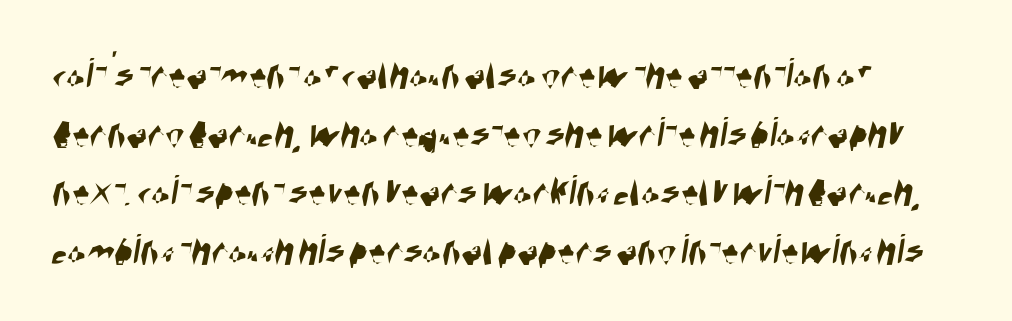
Q: Is the typeface a serif or a sans-serif typeface? A: Sans-serif.
Q: Is the text underlined? A: No.
Q: How is the paragraph aligned? A: Left-aligned.
Q: Is the spacing between letters normal or unusually wide? A: Normal.
Q: Is the spacing between lines tight, normal or loose? A: Normal.
Q: Width (condensed, normal, or wide)? A: Condensed.
Q: Stroke contrast? A: High.
Q: x-height? A: Large.
Q: Monospaced? A: No.
